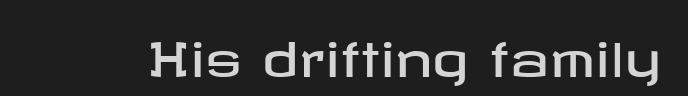
{"serif": "no", "italic": "no", "width": "wide", "stroke_contrast": "low", "x_height": "medium", "underline": "no", "letter_spacing": "normal", "letter_spacing_em": 0.0, "glyph_px": 47}
